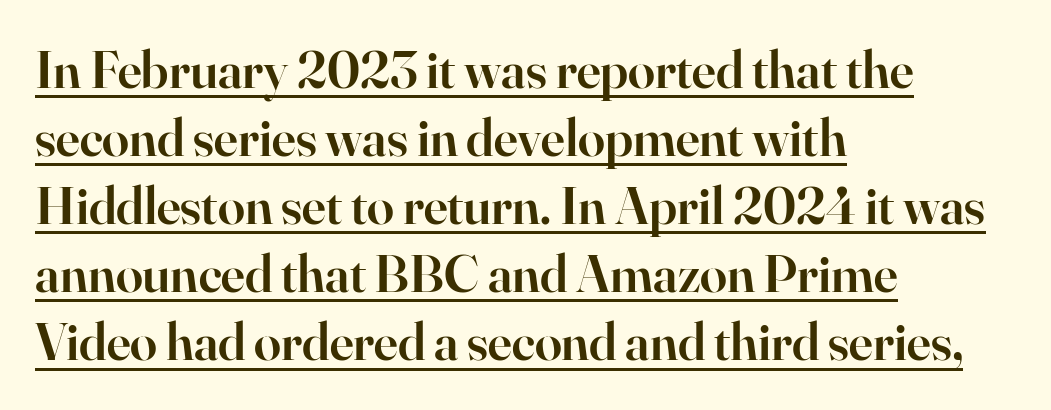
The glyphs are accompanied by a horizontal stroke just below them. Horizontal alignment here is leftward, the default for most running prose. Stroke terminals: seriffed. This is the in-between weight designers call semibold or demi.
